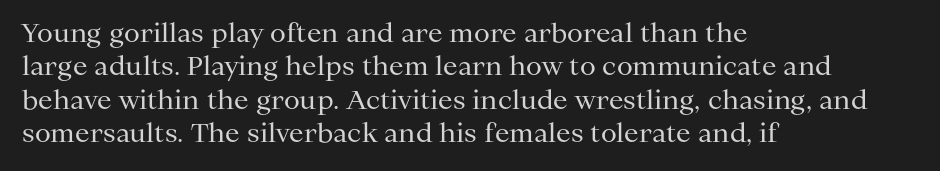
Q: Is the text bold? A: No.
Q: Is the text italic (slanted)? A: No, it is upright.
Q: Is the text underlined? A: No.
Q: How is the paragraph aligned? A: Left-aligned.
Q: Is the spacing between letters normal or unusually wide? A: Normal.
Q: Is the spacing between lines tight, normal or loose? A: Normal.
